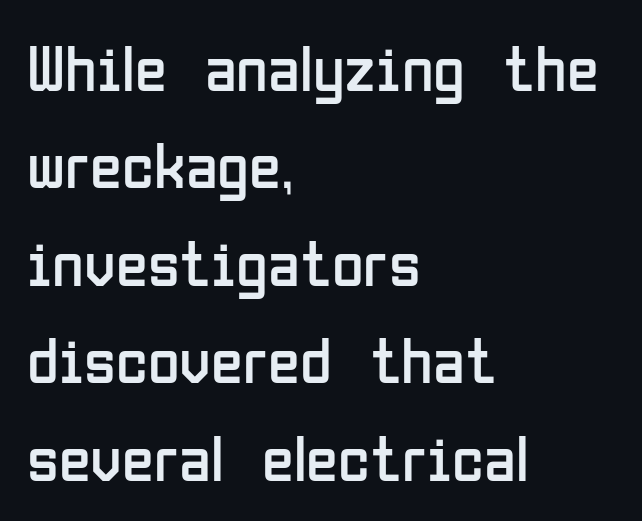
Proportional: the letters do not fall into vertical columns. Words appear dense and cohesive because spacing is normal. A clean baseline with only descenders dipping below it. Each new line begins a customary step beneath the previous one. A typesetter would mark this as roman, not italic.
